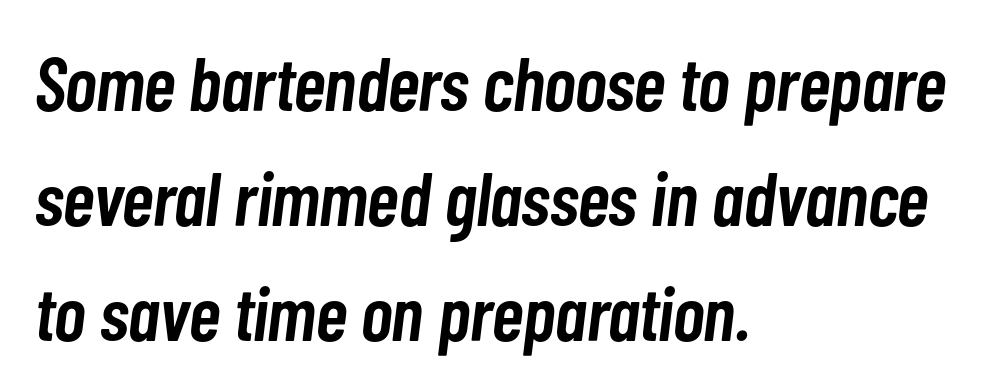
Q: Is the text bold? A: Semi-bold.
Q: Is the text italic (slanted)? A: Yes, it leans right by about 7 degrees.
Q: Is the text underlined? A: No.
Q: How is the paragraph aligned? A: Left-aligned.
Q: Is the spacing between letters normal or unusually wide? A: Normal.
Q: Is the spacing between lines tight, normal or loose? A: Normal.
Q: Width (condensed, normal, or wide)? A: Condensed.
Q: Stroke contrast? A: Low.
Q: x-height? A: Medium.
Q: Monospaced? A: No.
